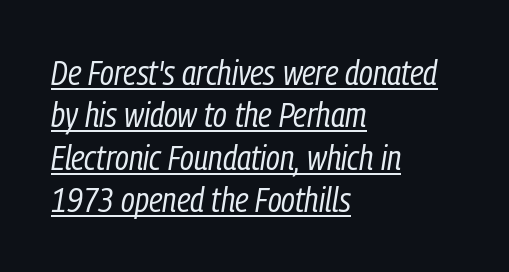
Letter spacing: default. The cut favours lightness, reaching ordinary text weight at its darkest. Quick note: italic. Is there an underline? Yes — a line sits under the letters. Think of a printed novel: that variable character pitch is what you see here. The compositor pushed each line to the left boundary.
